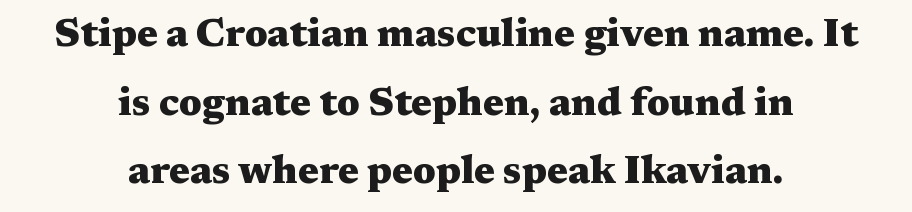
Heavy, bold letterforms. Default kerning and tracking; the words read as compact shapes. Check under the words: just untouched page. Every character sits straight up, as roman type does. Is this a fixed-width face? No — the glyphs have proportional, varying widths.
